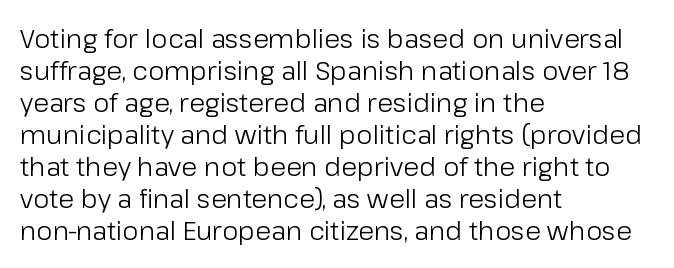
The image shows 26 px text type, upright; set left-aligned, line spacing 1.23x, normal letter spacing, not underlined.
